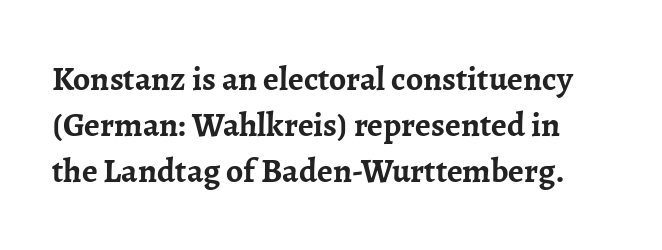
{"serif": "yes", "italic": "no", "bold": "yes", "weight": "semibold", "width": "normal", "stroke_contrast": "low", "x_height": "medium", "monospaced": "no", "underline": "no", "line_spacing": "normal", "line_spacing_ratio": 1.35, "letter_spacing": "normal", "letter_spacing_em": 0.0, "glyph_px": 34}
